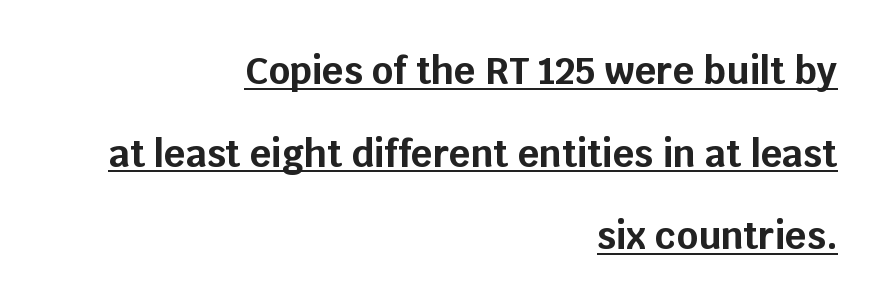
Leading is clearly above the norm, producing a sparse column. Line ends are locked; line starts wander. A typesetter would label this face a sans. The rendering keeps characters at their native spacing.
